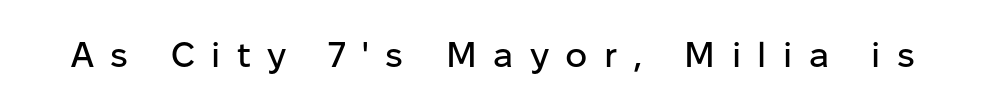
{"serif": "no", "italic": "no", "width": "normal", "stroke_contrast": "low", "x_height": "medium", "monospaced": "no", "underline": "no", "letter_spacing": "wide", "letter_spacing_em": 0.47, "glyph_px": 35}
